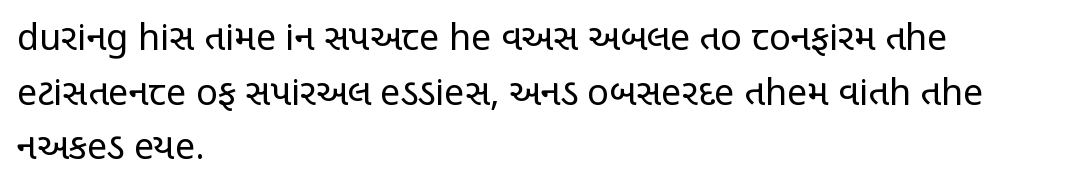
The image shows 36 px regular-weight, condensed sans-serif type, upright; set left-aligned, normal line spacing (1.52x), normal letter spacing, not underlined; low stroke contrast and a large x-height.
